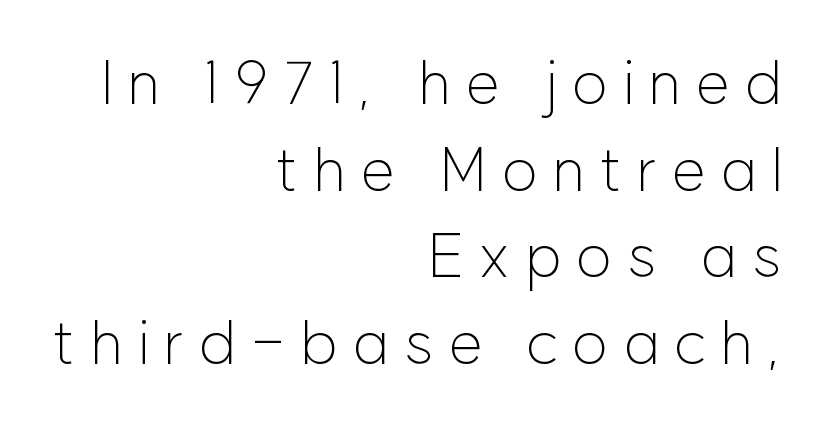
Proportional: the letters do not fall into vertical columns. Posture: vertical. Is this a sans? Yes — the strokes have no serifs. The words here are not underlined. Each line ends at the same right margin while the left side varies.
